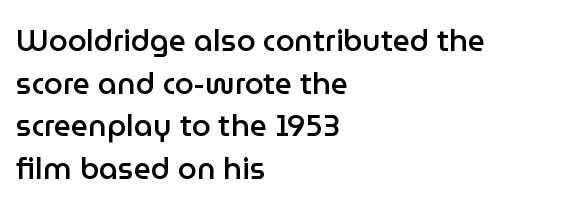
Is this a sans? Yes — the strokes have no serifs. Caption: multi-line text, flush left, ragged right. These lines are rendered in a variable-pitch font. This block has exactly the height ordinary leading produces.
